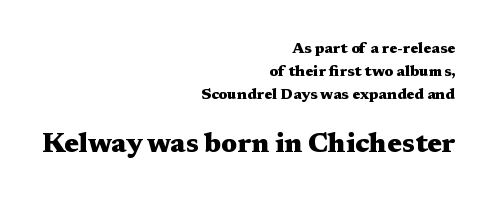
Q: Is the text bold? A: Yes.
Q: Is the text italic (slanted)? A: No, it is upright.
Q: Is the text underlined? A: No.
Q: How is the paragraph aligned? A: Right-aligned.
Q: Is the spacing between letters normal or unusually wide? A: Normal.
Q: Is the spacing between lines tight, normal or loose? A: Normal.
Q: Which block of text is set in a larger size, the first (top) or the second (bottom)? A: The second (bottom) one.
